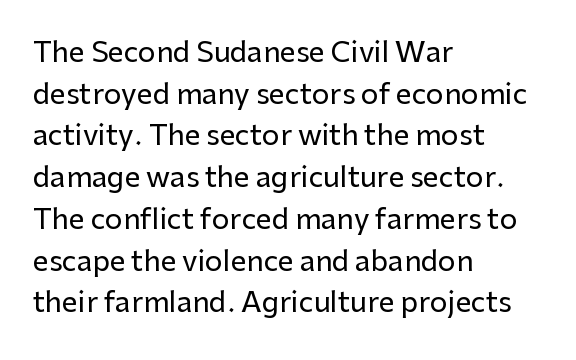
Q: Is the text italic (slanted)? A: No, it is upright.
Q: Is the typeface a serif or a sans-serif typeface? A: Sans-serif.
Q: Is the text underlined? A: No.
Q: How is the paragraph aligned? A: Left-aligned.
Q: Is the spacing between letters normal or unusually wide? A: Normal.
Q: Is the spacing between lines tight, normal or loose? A: Normal.
Q: Width (condensed, normal, or wide)? A: Normal.
Q: Stroke contrast? A: Low.
Q: x-height? A: Medium.
Q: Monospaced? A: No.
